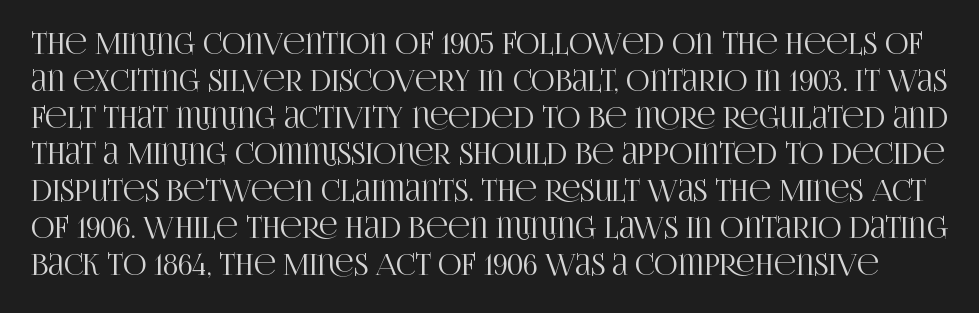
The image shows 29 px condensed serif type, upright; set normal line spacing (1.27x), normal letter spacing, not underlined; high stroke contrast and a large x-height.
